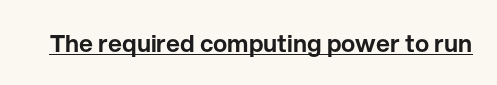
Default kerning and tracking; the words read as compact shapes. Notice how the stems are strictly vertical — no italics here. The glyphs are accompanied by a horizontal stroke just below them.
